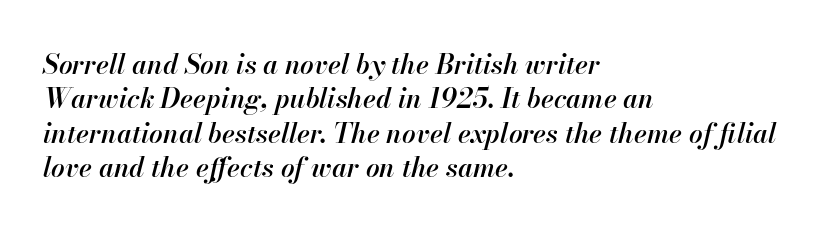
The image shows 27 px text type, italic (leaning right); set left-aligned, normal line spacing (1.27x), normal letter spacing, not underlined.
